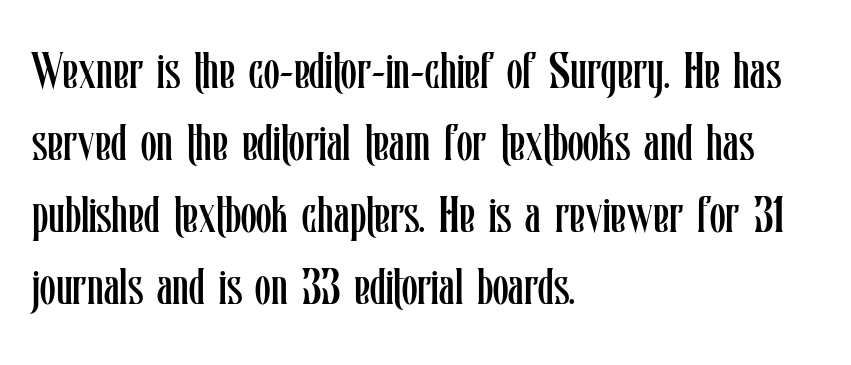
On a weight scale, this lands at 450 or below. When letters stand straight like this, we call the style roman or upright. No extra tracking has been applied to these lines. Beneath every word, the page is bare. The paragraph shown leans on its left margin.
